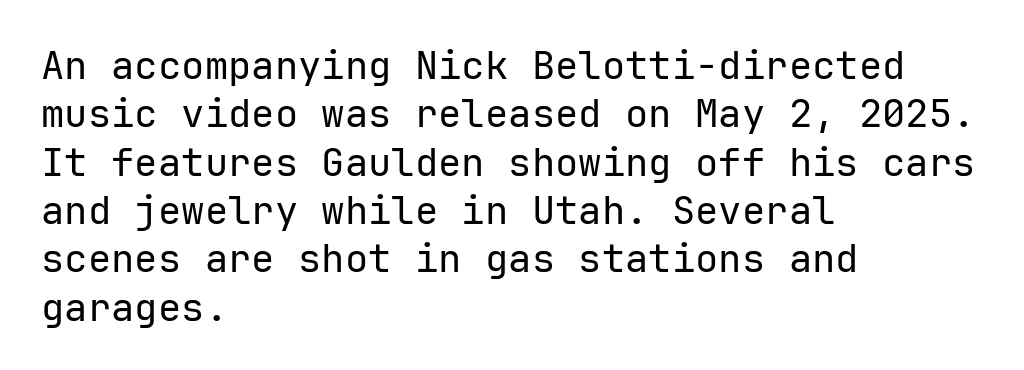
Grotesque or geometric, the face here clearly has no serifs. The compositor pushed each line to the left boundary. Glance below the letters and you will spot only blank space. The line texture is even and compact thanks to regular tracking.
